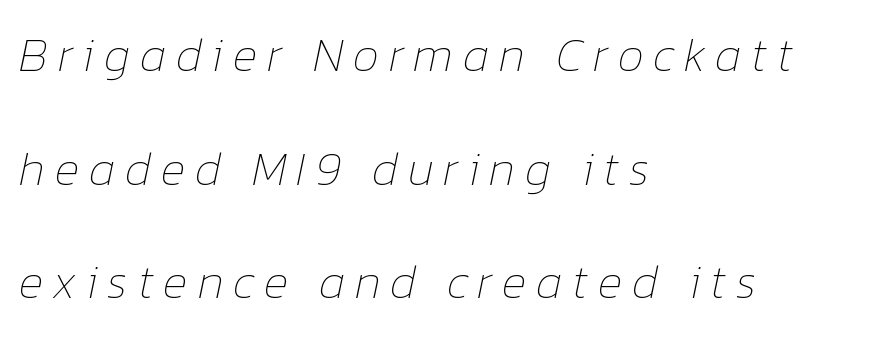
The designer dialed line spacing up above the default. The letterforms stand isolated, each surrounded by extra space. A quiet, ordinary-to-light weight characterises the typeface. These lines are rendered in a variable-pitch font. Alignment: flush left.
